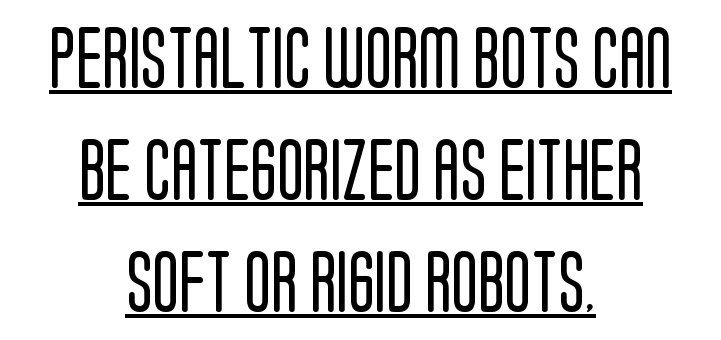
{"serif": "no", "italic": "no", "bold": "no", "weight": "regular", "width": "condensed", "stroke_contrast": "low", "x_height": "large", "monospaced": "no", "underline": "yes", "align": "center", "line_spacing_ratio": 1.81, "letter_spacing": "normal", "letter_spacing_em": 0.0, "glyph_px": 62}
